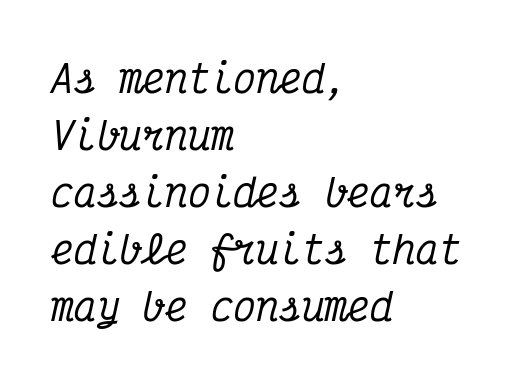
{"serif": "yes", "italic": "yes", "lean": "right", "slant_degrees": 12, "width": "condensed", "stroke_contrast": "medium", "x_height": "medium", "monospaced": "yes", "underline": "no", "align": "left", "line_spacing": "normal", "line_spacing_ratio": 1.5, "letter_spacing": "normal", "letter_spacing_em": 0.0, "glyph_px": 38}
